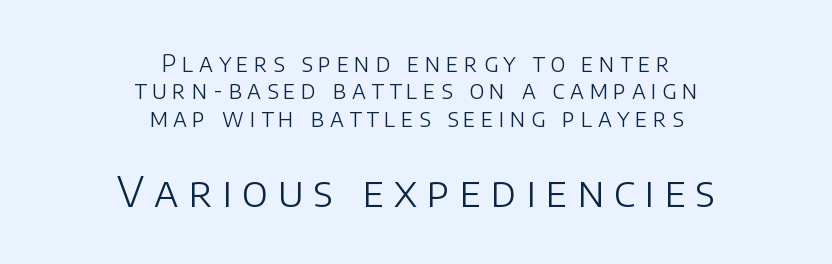
Q: Is the text bold? A: No.
Q: Is the text italic (slanted)? A: No, it is upright.
Q: Is the typeface a serif or a sans-serif typeface? A: Sans-serif.
Q: Is the text underlined? A: No.
Q: How is the paragraph aligned? A: Centered.
Q: Is the spacing between letters normal or unusually wide? A: Unusually wide.
Q: Is the spacing between lines tight, normal or loose? A: Tight.
Q: Which block of text is set in a larger size, the first (top) or the second (bottom)? A: The second (bottom) one.
Q: Width (condensed, normal, or wide)? A: Normal.
Q: Stroke contrast? A: Low.
Q: x-height? A: Large.
Q: Monospaced? A: No.
